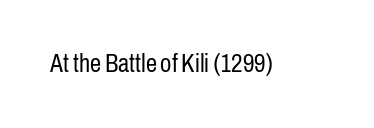
The rendering keeps characters at their native spacing. The font sits on the lighter half of the weight spectrum, regular included. Quick note: underline off. Is there any slant? The stems are plumb.
